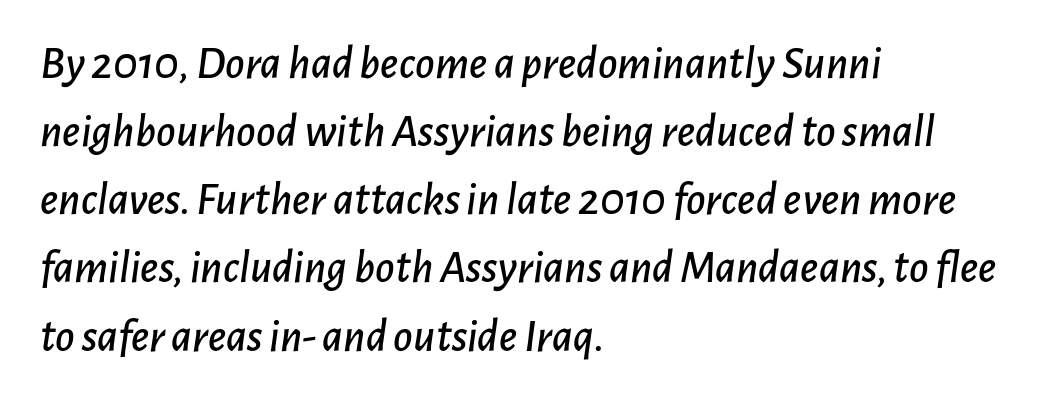
{"italic": "yes", "lean": "right", "slant_degrees": 7, "width": "normal", "stroke_contrast": "low", "x_height": "medium", "monospaced": "no", "underline": "no", "align": "left", "line_spacing": "normal", "line_spacing_ratio": 1.45, "letter_spacing": "normal", "letter_spacing_em": 0.0, "glyph_px": 47}
